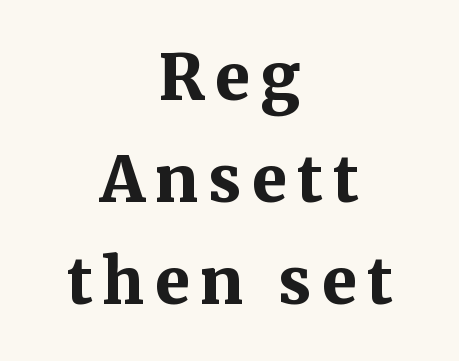
The rendering positions every line midway between the sides. Classification — serif. The characters look thick and weighty, a clear bold. The space between consecutive lines is moderate.
